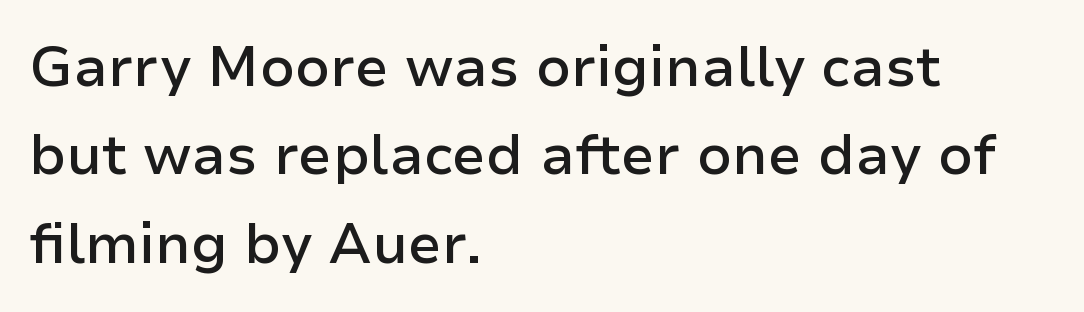
The image shows 56 px semibold sans-serif type, upright; set left-aligned, normal line spacing (1.58x), normal letter spacing, not underlined; low stroke contrast and a medium x-height.
